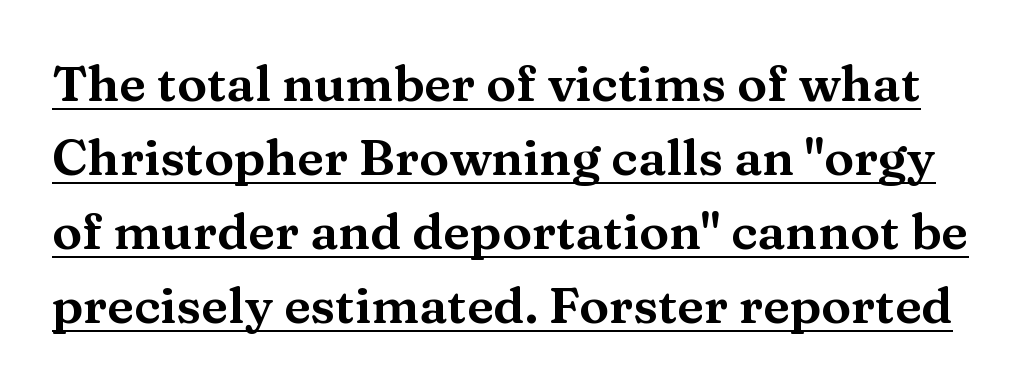
The rendering uses the underline text-decoration. Style check: upright. Nothing unusual about the tracking: characters are spaced as the font intends. The designer went with a serif here, giving each stem small feet. Here the designer chose a conventional face with non-uniform glyph widths. The rows are spaced the way most documents space them.
